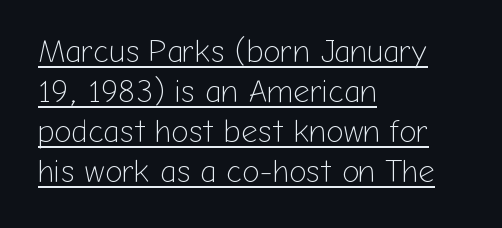
Q: Is the text bold? A: No.
Q: Is the text italic (slanted)? A: No, it is upright.
Q: Is the typeface a serif or a sans-serif typeface? A: Sans-serif.
Q: Is the text underlined? A: Yes.
Q: How is the paragraph aligned? A: Left-aligned.
Q: Is the spacing between letters normal or unusually wide? A: Normal.
Q: Is the spacing between lines tight, normal or loose? A: Normal.
Q: Width (condensed, normal, or wide)? A: Normal.
Q: Stroke contrast? A: Low.
Q: x-height? A: Medium.
Q: Monospaced? A: No.
